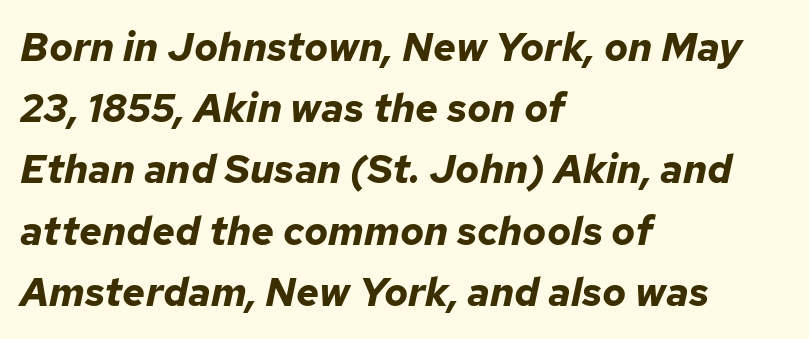
Words appear dense and cohesive because spacing is normal. Do the characters align in a grid? No, the font is proportional. The characters look thick and weighty, a clear bold. Would a proofreader flag this as italicized? Yes. Only glyphs here, with clear space below each row.
